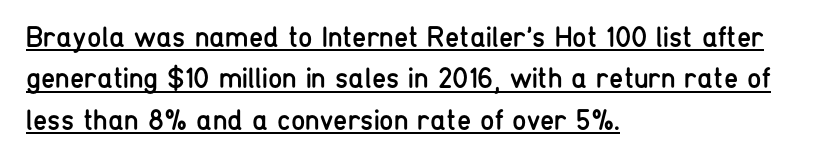
The image shows 29 px regular-weight, condensed sans-serif type, upright; set left-aligned, normal line spacing (1.43x), normal letter spacing, underlined; low stroke contrast and a medium x-height.
